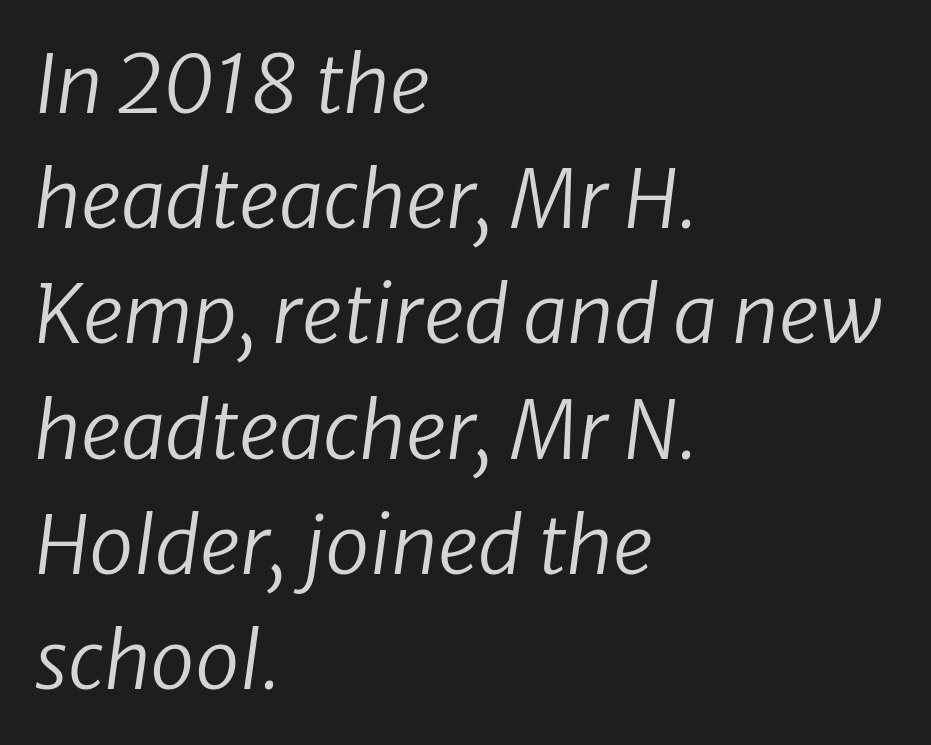
{"italic": "yes", "lean": "right", "slant_degrees": 8, "bold": "no", "weight": "regular", "width": "normal", "stroke_contrast": "low", "x_height": "medium", "monospaced": "no", "underline": "no", "align": "left", "line_spacing": "normal", "line_spacing_ratio": 1.44, "letter_spacing": "normal", "letter_spacing_em": 0.0, "glyph_px": 80}
